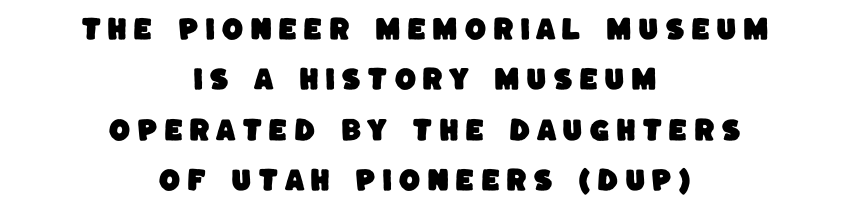
{"underline": "no", "align": "center", "line_spacing": "loose", "line_spacing_ratio": 2.02, "letter_spacing": "wide", "letter_spacing_em": 0.24, "glyph_px": 25}
